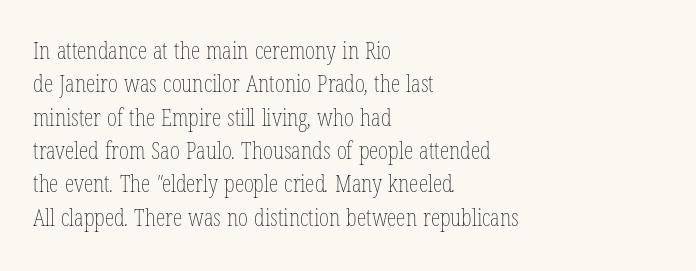
Vertical spacing — default. If you drew a ruler down the left edge, every line would touch it. Stems here are at most as thick as an everyday book face. Is the letter spacing exaggerated? No — it looks like the ordinary default.
